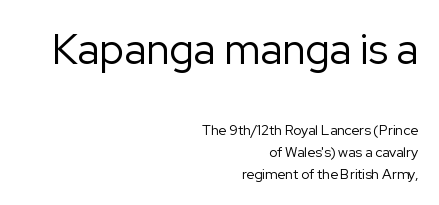
Q: Is the text bold? A: No.
Q: Is the text italic (slanted)? A: No, it is upright.
Q: Is the typeface a serif or a sans-serif typeface? A: Sans-serif.
Q: Is the text underlined? A: No.
Q: How is the paragraph aligned? A: Right-aligned.
Q: Is the spacing between letters normal or unusually wide? A: Normal.
Q: Is the spacing between lines tight, normal or loose? A: Normal.
Q: Which block of text is set in a larger size, the first (top) or the second (bottom)? A: The first (top) one.
Q: Width (condensed, normal, or wide)? A: Normal.
Q: Stroke contrast? A: Low.
Q: x-height? A: Medium.
Q: Monospaced? A: No.
